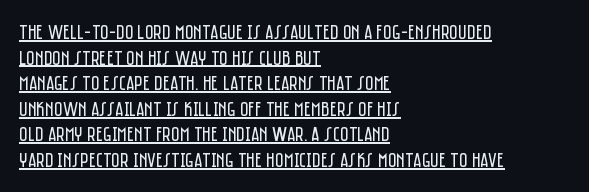
The image shows 21 px text type, upright; set left-aligned, line spacing 1.22x, normal letter spacing, underlined.
